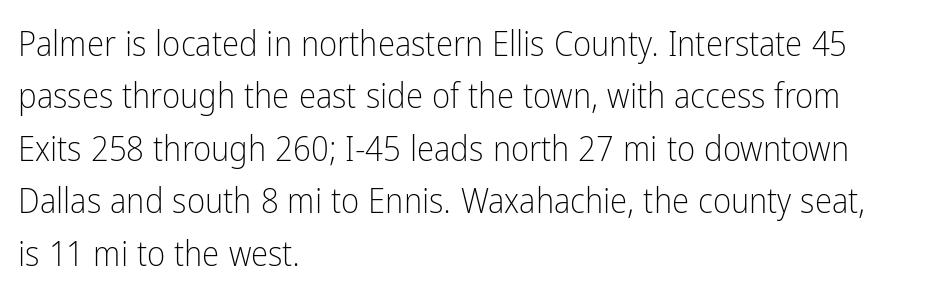
Q: Is the text bold? A: No.
Q: Is the text italic (slanted)? A: No, it is upright.
Q: Is the typeface a serif or a sans-serif typeface? A: Sans-serif.
Q: Is the text underlined? A: No.
Q: How is the paragraph aligned? A: Left-aligned.
Q: Is the spacing between letters normal or unusually wide? A: Normal.
Q: Is the spacing between lines tight, normal or loose? A: Normal.
Q: Width (condensed, normal, or wide)? A: Condensed.
Q: Stroke contrast? A: Low.
Q: x-height? A: Medium.
Q: Monospaced? A: No.
